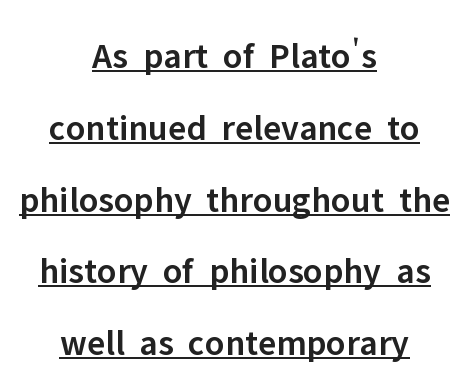
Alignment: centered. Every character sits straight up, as roman type does. You can see a thin bar hugging the bottom of the glyphs. No feet cap the strokes, marking this as sans-serif type. Successive baselines arrive slowly, with a big drop between each.
